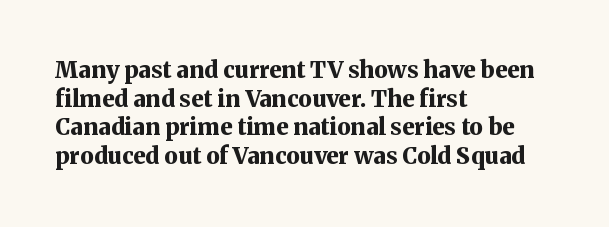
{"italic": "no", "bold": "yes", "underline": "no", "align": "left", "line_spacing": "normal", "line_spacing_ratio": 1.25, "letter_spacing": "normal", "letter_spacing_em": 0.0, "glyph_px": 23}
